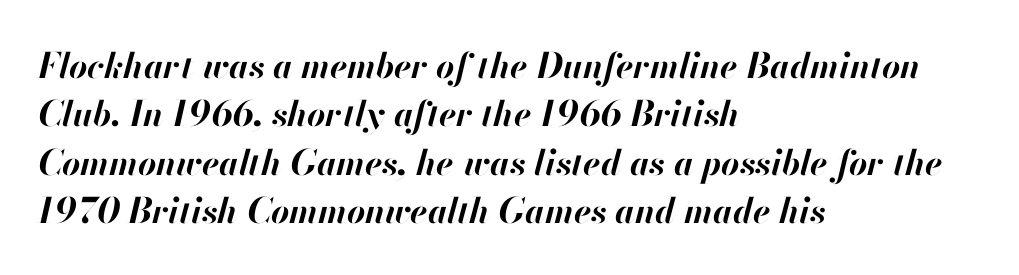
The image shows 35 px bold type, italic (leaning right); set left-aligned, normal line spacing (1.38x), normal letter spacing, not underlined; high stroke contrast and a small x-height.
